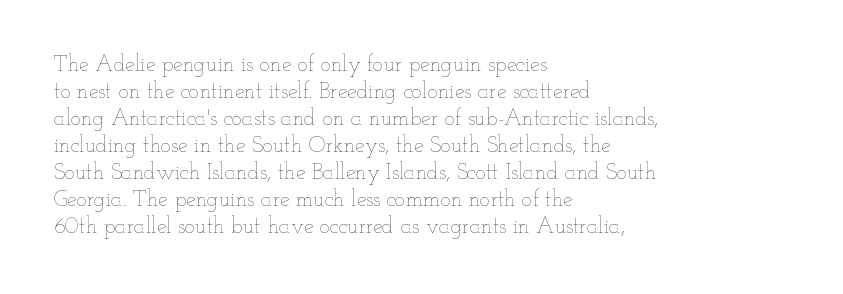
Beneath every word, the page is bare. The lettering holds an erect, upright posture throughout. Caption: face not bold, strokes unweighted. The gaps between neighbouring characters are ordinary and unremarkable.
